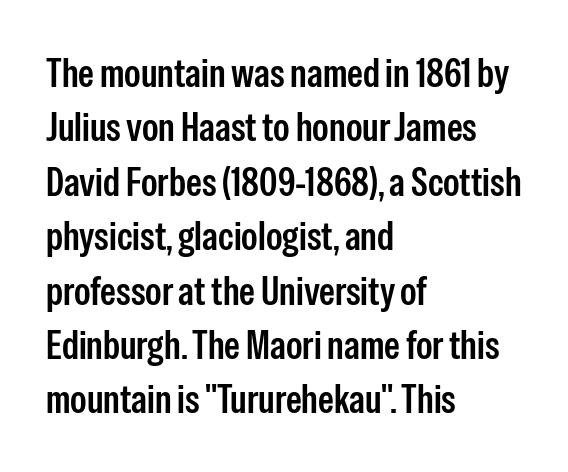
Unlike a traditional serif, this face leaves its strokes unadorned. A bare baseline throughout the passage. Vertical strokes here are truly vertical. Nobody touched the tracking dial on this one.
